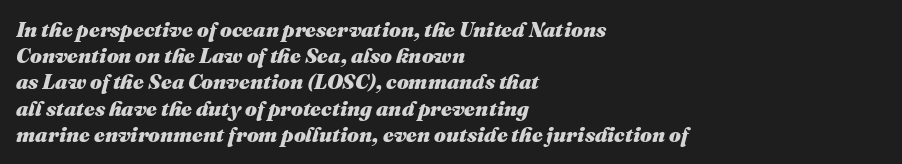
This rendering uses left alignment, leaving the right contour irregular. This is oblique type, the kind used for emphasis or titles. A typesetter would call this zero additional tracking. Its strokes are broad and dark, the hallmark of bold type. Underlining? Definitely not there.
